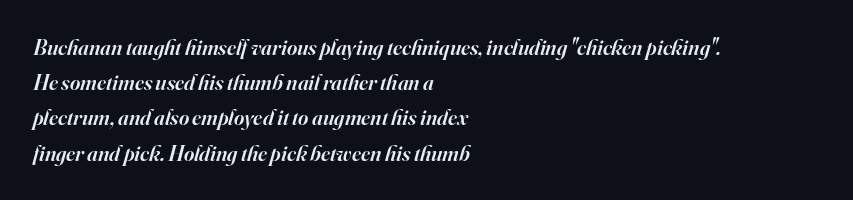
The image shows 22 px text type, italic (leaning right); set left-aligned, normal line spacing (1.6x), normal letter spacing, not underlined.
